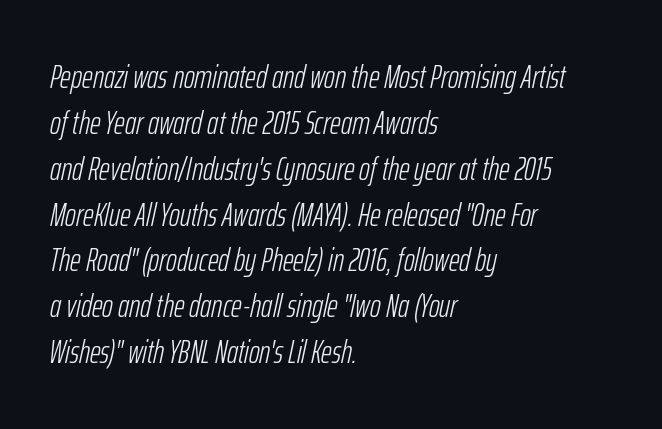
{"italic": "yes", "lean": "right", "slant_degrees": 12, "bold": "no", "weight": "light", "width": "condensed", "stroke_contrast": "low", "x_height": "medium", "monospaced": "no", "underline": "no", "align": "left", "line_spacing": "normal", "line_spacing_ratio": 1.39, "letter_spacing": "normal", "letter_spacing_em": 0.0, "glyph_px": 33}
